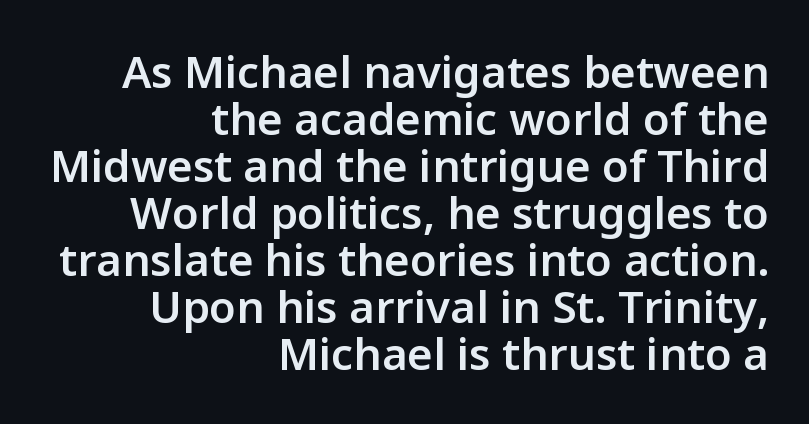
Q: Is the text bold? A: Semi-bold.
Q: Is the text italic (slanted)? A: No, it is upright.
Q: Is the typeface a serif or a sans-serif typeface? A: Sans-serif.
Q: Is the text underlined? A: No.
Q: How is the paragraph aligned? A: Right-aligned.
Q: Is the spacing between letters normal or unusually wide? A: Normal.
Q: Is the spacing between lines tight, normal or loose? A: Tight.
Q: Width (condensed, normal, or wide)? A: Normal.
Q: Stroke contrast? A: Low.
Q: x-height? A: Medium.
Q: Monospaced? A: No.
